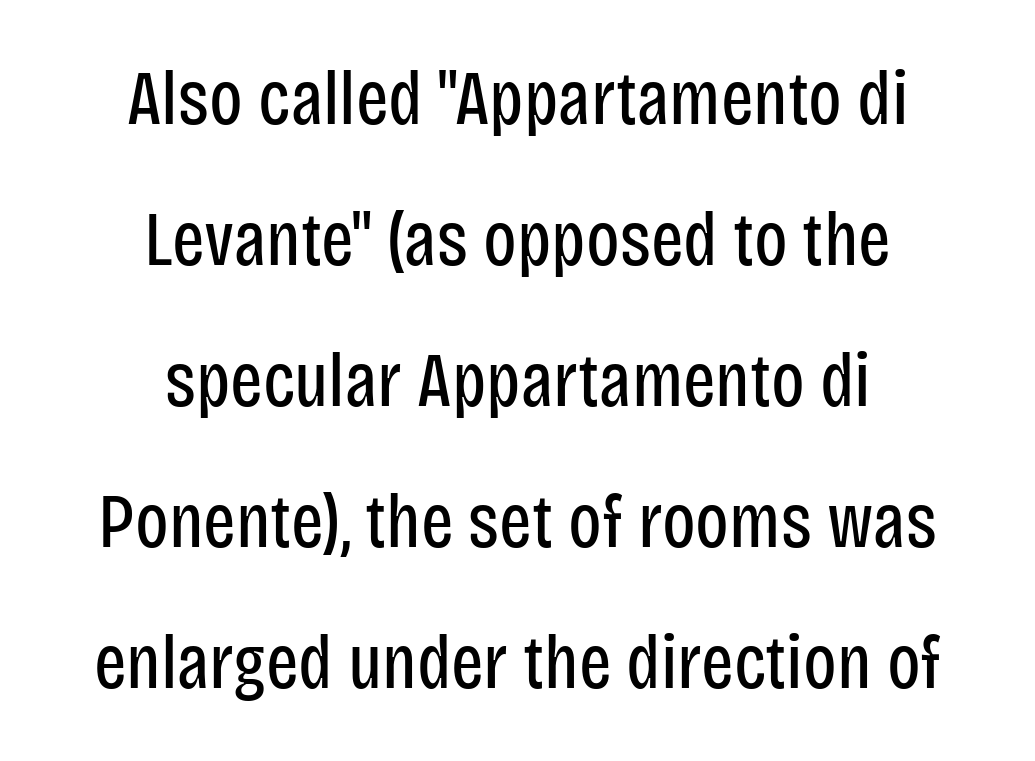
The image shows 77 px regular-weight, condensed sans-serif type, upright; set centered, line spacing 1.83x, normal letter spacing, not underlined; low stroke contrast and a large x-height.
